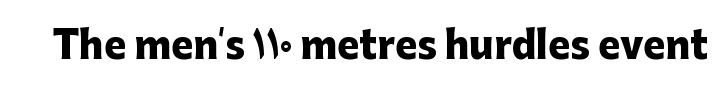
Character widths vary here, with narrow letters taking less room than wide ones. To sum up the face: it is a sans, with no serifs. A clean baseline with only descenders dipping below it. Its strokes are broad and dark, the hallmark of bold type. Caption: standard tracking, unaltered.
